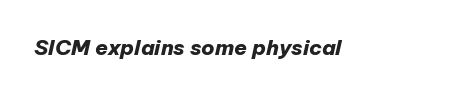
The image shows 21 px bold type, italic (leaning right); set normal letter spacing, not underlined.
